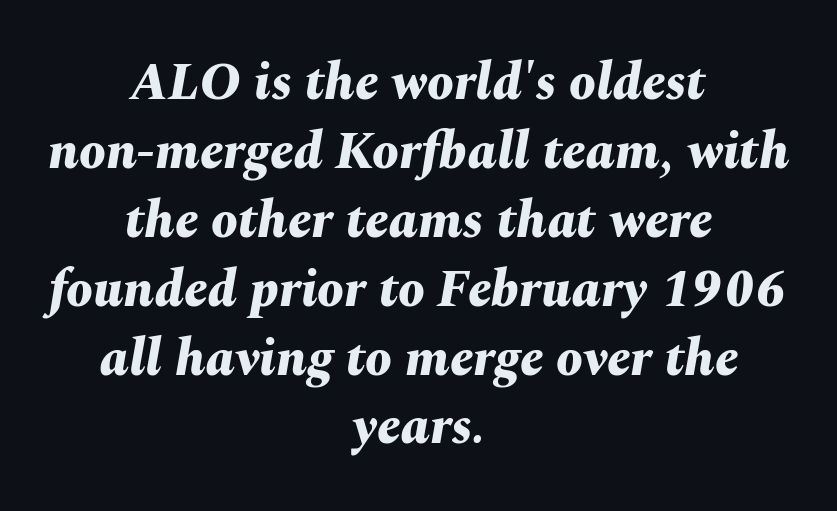
Is the block centered? Yes — each line is placed symmetrically about the middle. Character widths vary here, with narrow letters taking less room than wide ones. Students, observe: this is what conventionally led text looks like. This rendering features lettering with no underline. The face used here has the dense, thick strokes of a bold.
